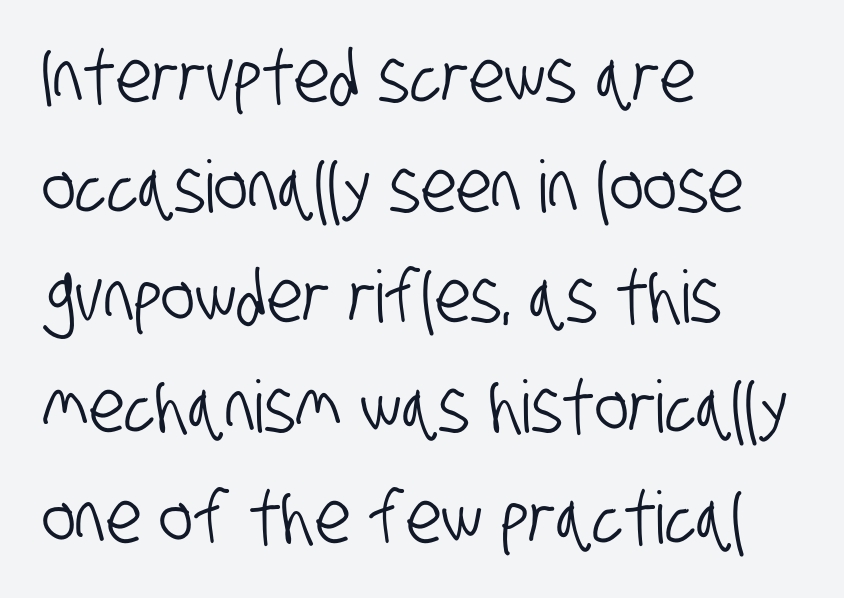
The image shows 72 px condensed sans-serif type; set left-aligned, normal line spacing (1.53x), normal letter spacing, not underlined; low stroke contrast and a large x-height.
